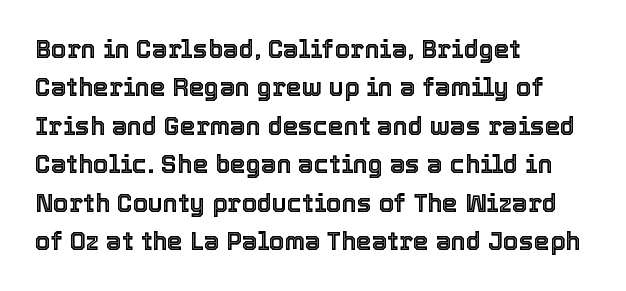
Q: Is the text italic (slanted)? A: No, it is upright.
Q: Is the text underlined? A: No.
Q: How is the paragraph aligned? A: Left-aligned.
Q: Is the spacing between letters normal or unusually wide? A: Normal.
Q: Is the spacing between lines tight, normal or loose? A: Normal.
